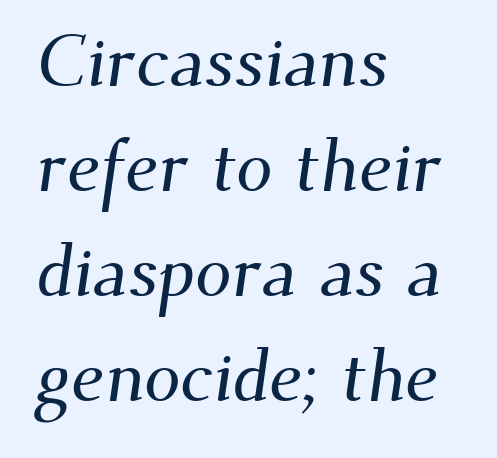
{"serif": "yes", "width": "normal", "stroke_contrast": "medium", "x_height": "small", "monospaced": "no", "underline": "no", "align": "left", "line_spacing": "normal", "line_spacing_ratio": 1.44, "letter_spacing": "normal", "letter_spacing_em": 0.0, "glyph_px": 73}
